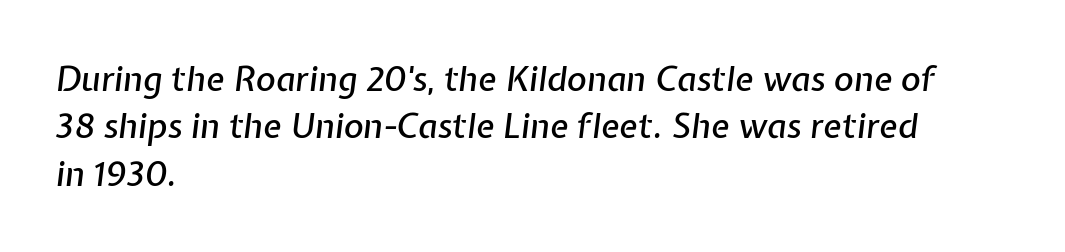
The image shows 34 px text type, italic (leaning right); set left-aligned, normal line spacing (1.39x), normal letter spacing, not underlined; low stroke contrast and a medium x-height.
